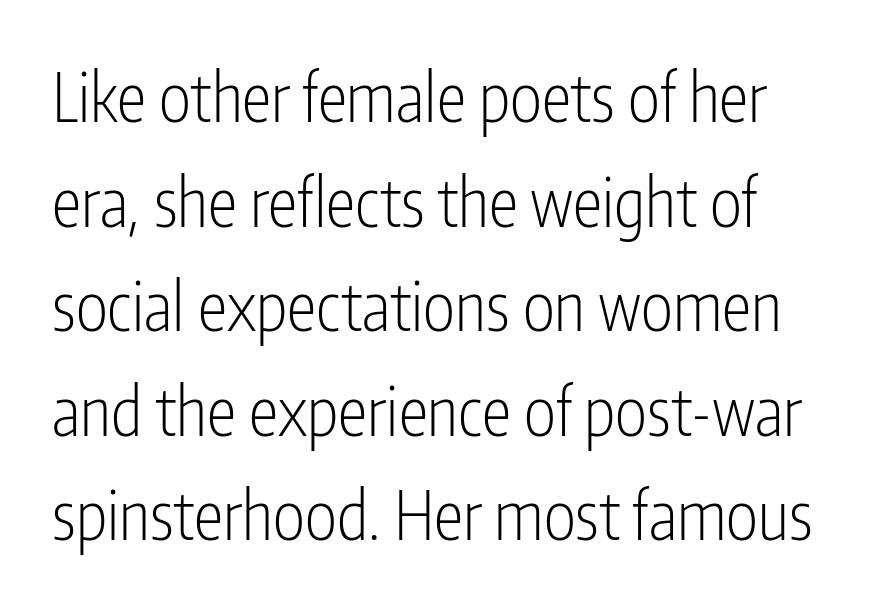
The baseline area is clear. Is this a sans? Yes — the strokes have no serifs. The face used here is proportionally spaced, like ordinary book or web type. In terms of leading, this rendering sits right in the middle.
